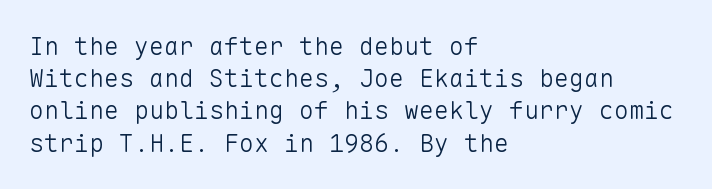
Q: Is the text bold? A: No.
Q: Is the text italic (slanted)? A: No, it is upright.
Q: Is the text underlined? A: No.
Q: How is the paragraph aligned? A: Left-aligned.
Q: Is the spacing between letters normal or unusually wide? A: Normal.
Q: Is the spacing between lines tight, normal or loose? A: Normal.
